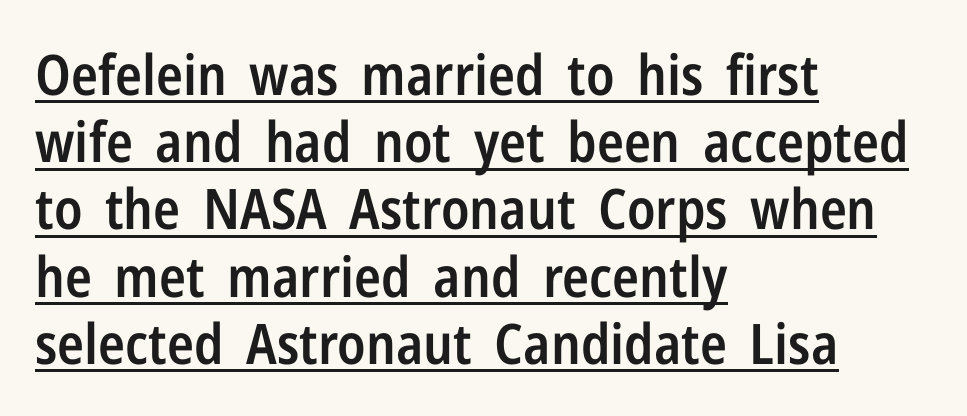
Firm but not heavy-handed strokes: this text is semibold. This sample has the flowing, uneven cadence of proportional lettering. If you drew a ruler down the left edge, every line would touch it. There is no visible air inserted between adjacent glyphs. Quick note: not italic, upright.
